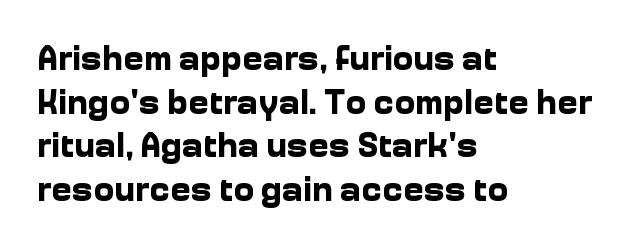
Rule under the text: the space is simply empty. Do the characters align in a grid? No, the font is proportional. Each word holds together tightly as a unit, with standard inter-letter gaps. Does the type have serifs? No, each stem ends abruptly. The sample has been set heavy, in full bold.
